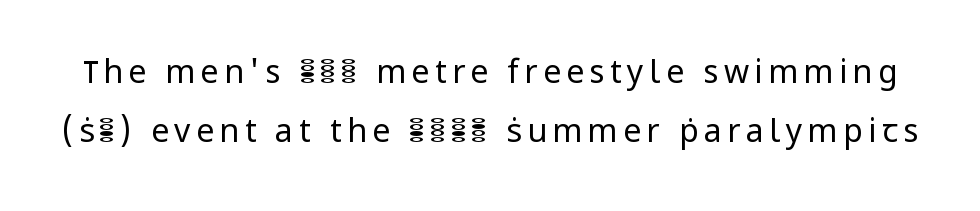
The image shows 32 px regular-weight sans-serif type, upright; set line spacing 1.85x, not underlined; low stroke contrast and a medium x-height.
